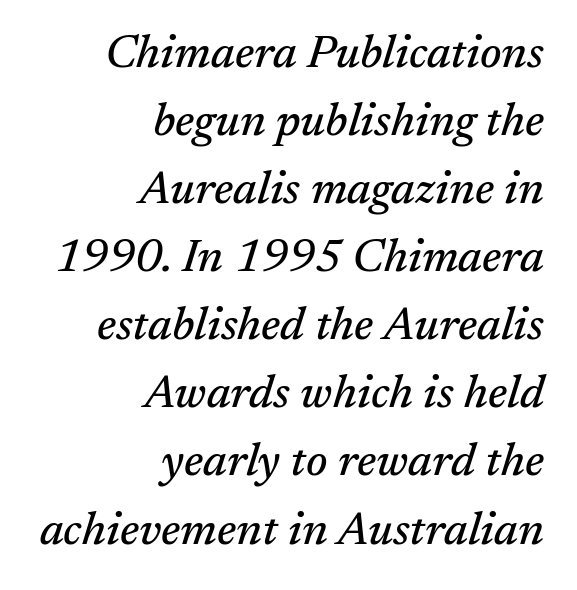
{"serif": "yes", "italic": "yes", "lean": "right", "slant_degrees": 17, "width": "normal", "stroke_contrast": "medium", "x_height": "medium", "monospaced": "no", "underline": "no", "align": "right", "line_spacing": "normal", "line_spacing_ratio": 1.48, "letter_spacing": "normal", "letter_spacing_em": 0.0, "glyph_px": 46}
